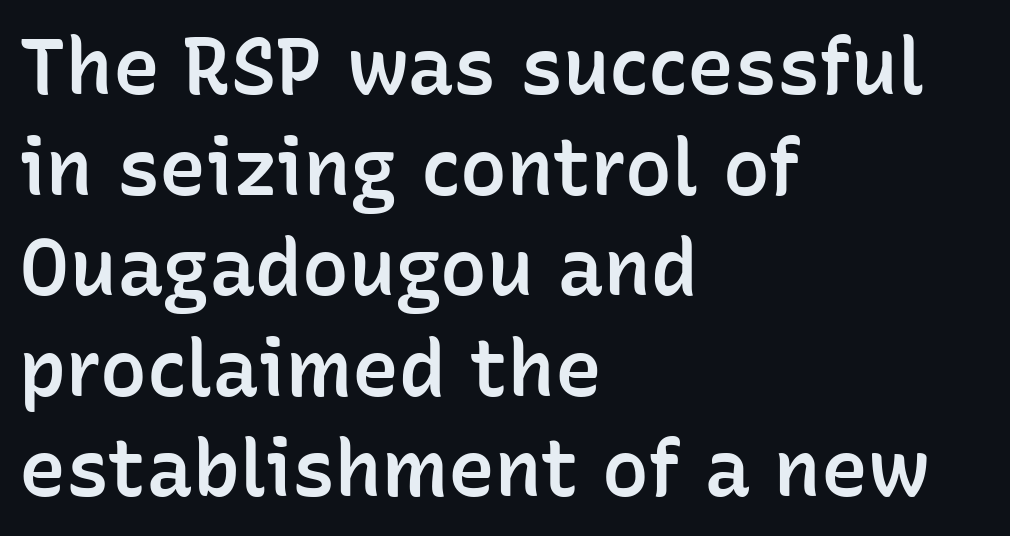
Q: Is the text bold? A: Semi-bold.
Q: Is the text italic (slanted)? A: No, it is upright.
Q: Is the typeface a serif or a sans-serif typeface? A: Sans-serif.
Q: Is the text underlined? A: No.
Q: How is the paragraph aligned? A: Left-aligned.
Q: Is the spacing between letters normal or unusually wide? A: Normal.
Q: Is the spacing between lines tight, normal or loose? A: Normal.
Q: Width (condensed, normal, or wide)? A: Normal.
Q: Stroke contrast? A: Low.
Q: x-height? A: Medium.
Q: Monospaced? A: No.
